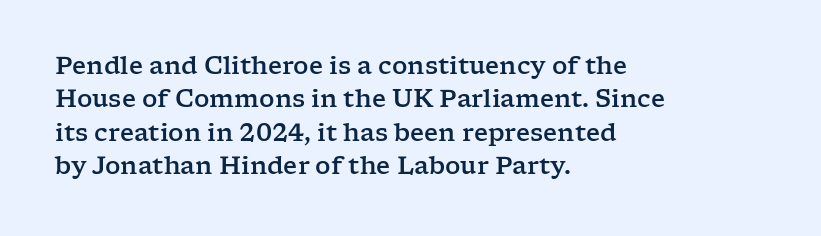
{"italic": "no", "underline": "no", "align": "left", "line_spacing": "normal", "line_spacing_ratio": 1.39, "letter_spacing": "normal", "letter_spacing_em": 0.0, "glyph_px": 24}
